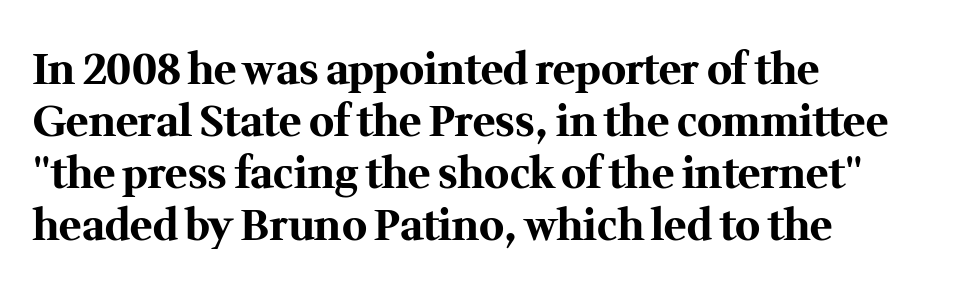
{"serif": "yes", "italic": "no", "bold": "yes", "weight": "bold", "width": "normal", "stroke_contrast": "medium", "x_height": "medium", "monospaced": "no", "underline": "no", "align": "left", "line_spacing_ratio": 1.24, "letter_spacing": "normal", "letter_spacing_em": 0.0, "glyph_px": 42}
